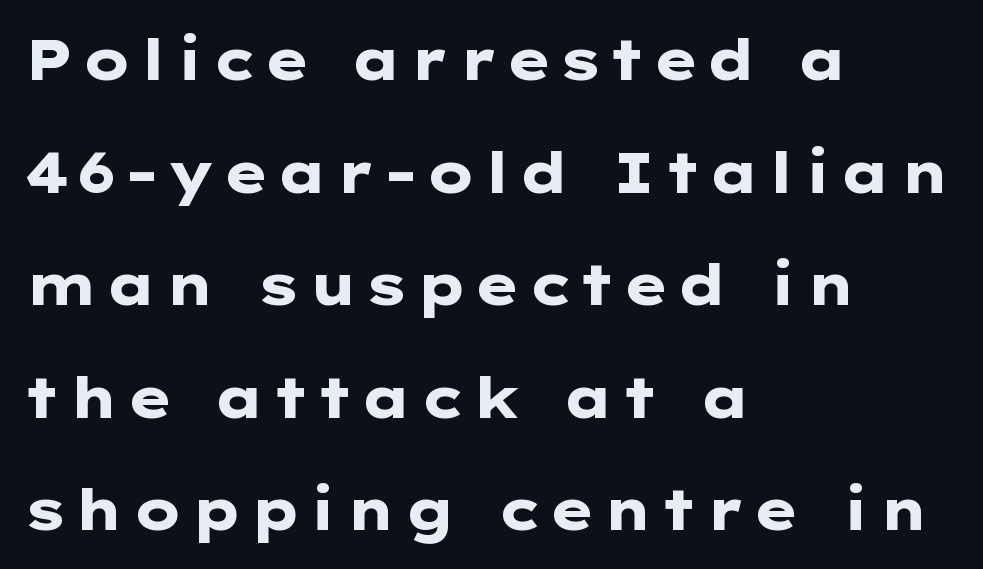
The image shows 56 px heavy, wide sans-serif type, upright; set left-aligned, loose line spacing (2.01x), not underlined; low stroke contrast and a medium x-height.
